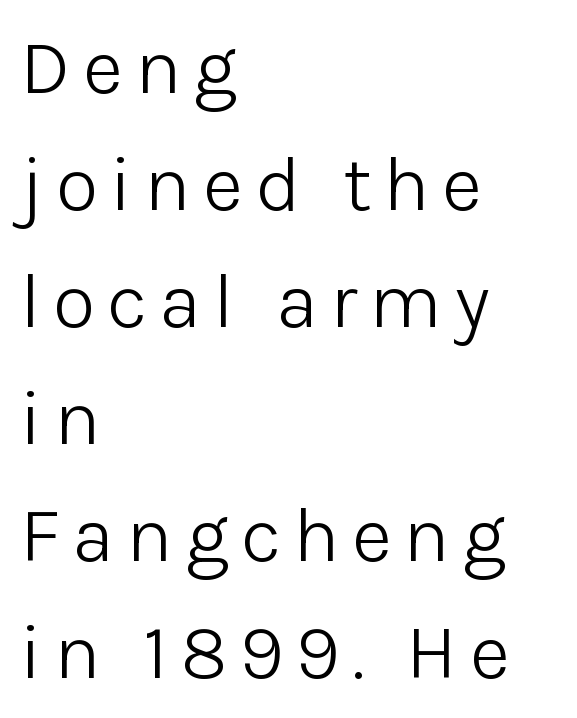
The image shows 79 px light sans-serif type, upright; set left-aligned, normal line spacing (1.48x), not underlined; low stroke contrast and a medium x-height.
